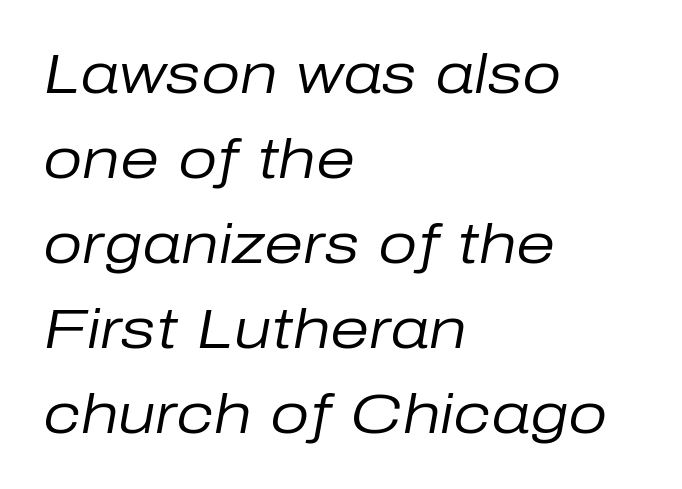
The image shows 56 px regular-weight type, italic (leaning right); set left-aligned, normal line spacing (1.52x), normal letter spacing, not underlined; low stroke contrast and a medium x-height.
